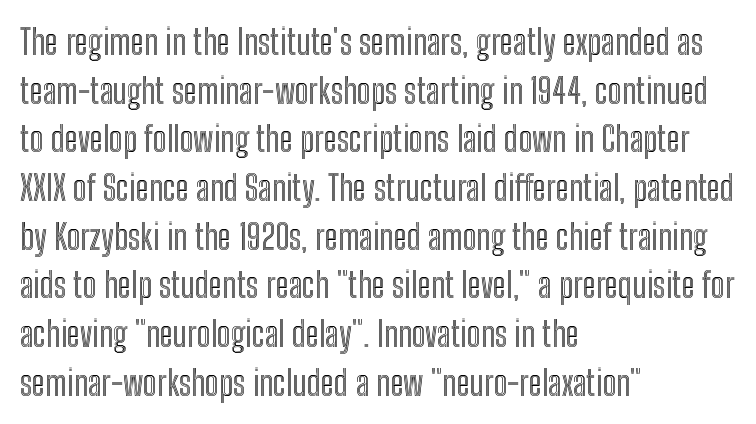
{"italic": "no", "width": "condensed", "x_height": "medium", "monospaced": "no", "underline": "no", "align": "left", "line_spacing": "normal", "line_spacing_ratio": 1.39, "letter_spacing": "normal", "letter_spacing_em": 0.0, "glyph_px": 35}
